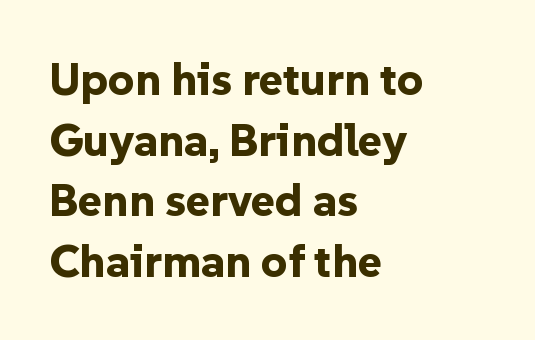
{"serif": "no", "italic": "no", "bold": "yes", "weight": "bold", "width": "normal", "stroke_contrast": "low", "x_height": "medium", "monospaced": "no", "underline": "no", "align": "left", "line_spacing": "normal", "line_spacing_ratio": 1.32, "letter_spacing": "normal", "letter_spacing_em": 0.0, "glyph_px": 46}
